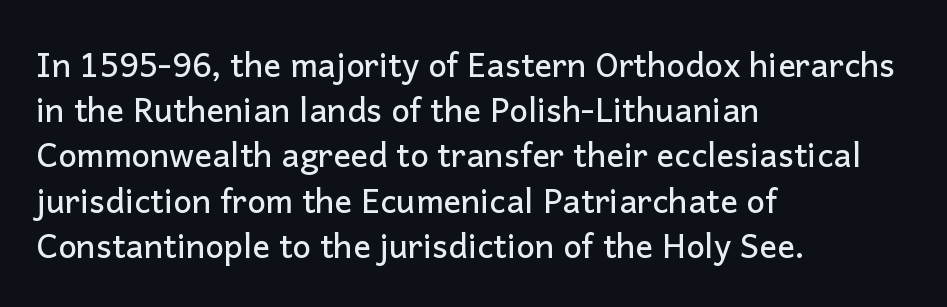
The image shows 33 px sans-serif type, upright; set left-aligned, normal line spacing (1.37x), normal letter spacing, not underlined; low stroke contrast and a medium x-height.
